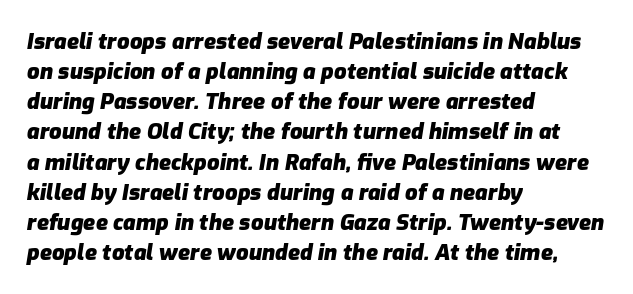
{"italic": "yes", "lean": "right", "slant_degrees": 9, "bold": "yes", "underline": "no", "align": "left", "line_spacing": "normal", "line_spacing_ratio": 1.37, "letter_spacing": "normal", "letter_spacing_em": 0.0, "glyph_px": 22}
